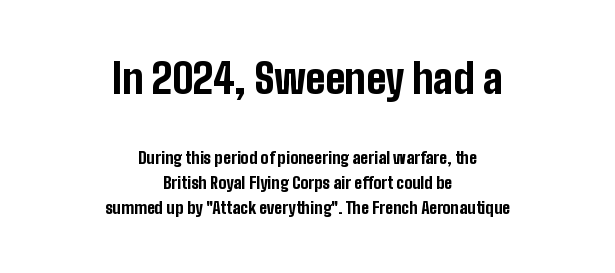
{"serif": "no", "italic": "no", "bold": "yes", "weight": "bold", "width": "condensed", "stroke_contrast": "low", "x_height": "medium", "monospaced": "no", "underline": "no", "align": "center", "line_spacing": "normal", "line_spacing_ratio": 1.56, "letter_spacing": "normal", "letter_spacing_em": 0.0, "larger_block": "first", "size_ratio": 2.5, "glyph_px": 40}
